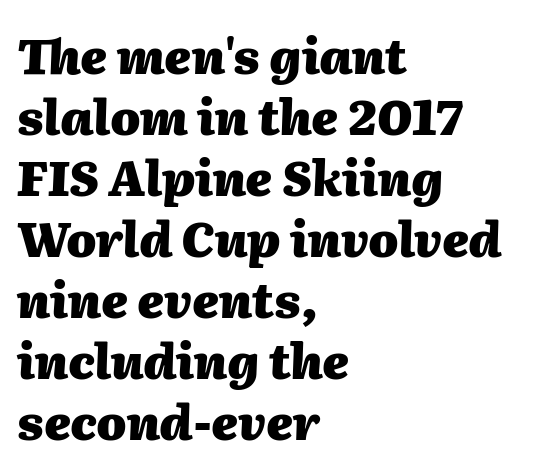
{"italic": "yes", "lean": "right", "slant_degrees": 2, "bold": "yes", "weight": "heavy", "width": "normal", "stroke_contrast": "medium", "x_height": "medium", "monospaced": "no", "underline": "no", "align": "left", "line_spacing": "normal", "line_spacing_ratio": 1.27, "letter_spacing": "normal", "letter_spacing_em": 0.0, "glyph_px": 48}
